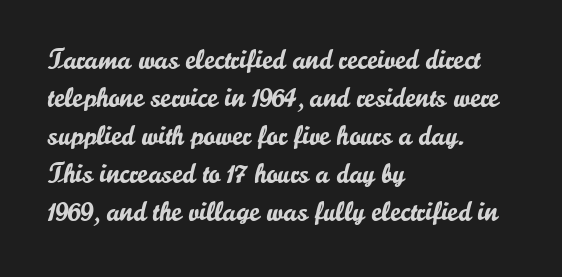
The image shows 28 px sans-serif type; set left-aligned, normal line spacing (1.36x), normal letter spacing, not underlined; low stroke contrast and a small x-height.
